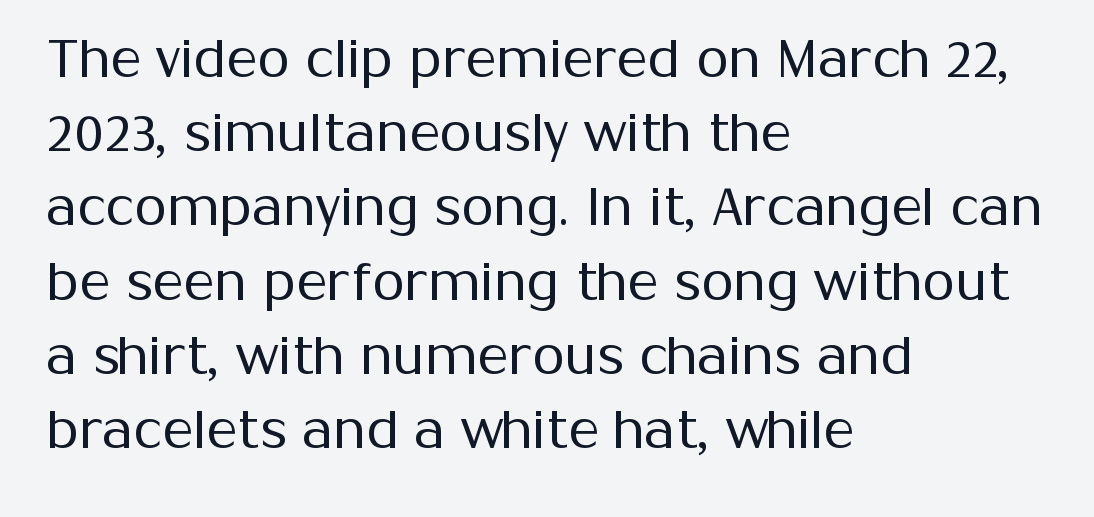
The image shows 53 px regular-weight sans-serif type, upright; set left-aligned, normal line spacing (1.4x), normal letter spacing, not underlined; medium stroke contrast and a medium x-height.
